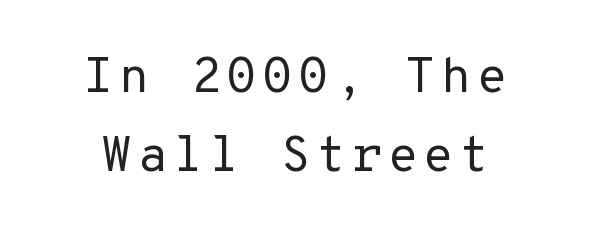
Q: Is the text bold? A: No.
Q: Is the text italic (slanted)? A: No, it is upright.
Q: Is the typeface a serif or a sans-serif typeface? A: Sans-serif.
Q: Is the text underlined? A: No.
Q: Is the spacing between lines tight, normal or loose? A: Normal.
Q: Width (condensed, normal, or wide)? A: Normal.
Q: Stroke contrast? A: Low.
Q: x-height? A: Medium.
Q: Monospaced? A: Yes.
